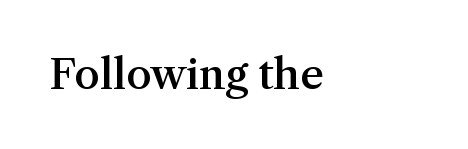
The image shows 41 px semibold serif type, upright; set left-aligned, normal letter spacing, not underlined; medium stroke contrast and a medium x-height.
